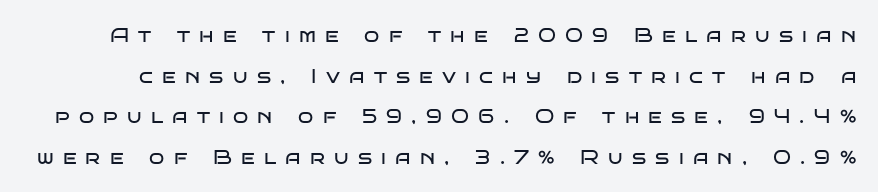
Q: Is the text bold? A: No.
Q: Is the text italic (slanted)? A: No, it is upright.
Q: Is the text underlined? A: No.
Q: Is the spacing between letters normal or unusually wide? A: Unusually wide.
Q: Is the spacing between lines tight, normal or loose? A: Loose.
